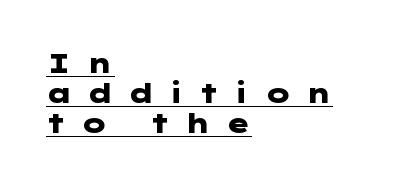
Q: Is the text bold? A: Yes.
Q: Is the text italic (slanted)? A: No, it is upright.
Q: Is the text underlined? A: Yes.
Q: How is the paragraph aligned? A: Left-aligned.
Q: Is the spacing between letters normal or unusually wide? A: Unusually wide.
Q: Is the spacing between lines tight, normal or loose? A: Tight.
